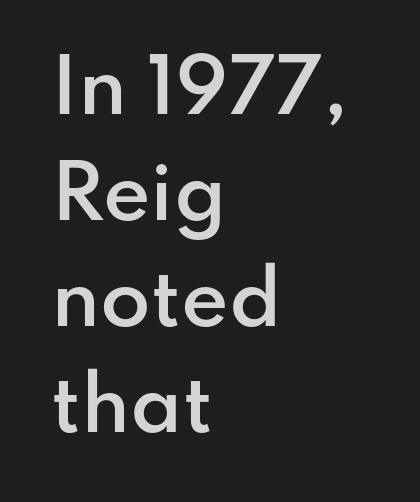
Q: Is the text bold? A: Semi-bold.
Q: Is the text italic (slanted)? A: No, it is upright.
Q: Is the typeface a serif or a sans-serif typeface? A: Sans-serif.
Q: Is the text underlined? A: No.
Q: How is the paragraph aligned? A: Left-aligned.
Q: Is the spacing between letters normal or unusually wide? A: Normal.
Q: Is the spacing between lines tight, normal or loose? A: Normal.
Q: Width (condensed, normal, or wide)? A: Normal.
Q: Stroke contrast? A: Low.
Q: x-height? A: Small.
Q: Monospaced? A: No.
